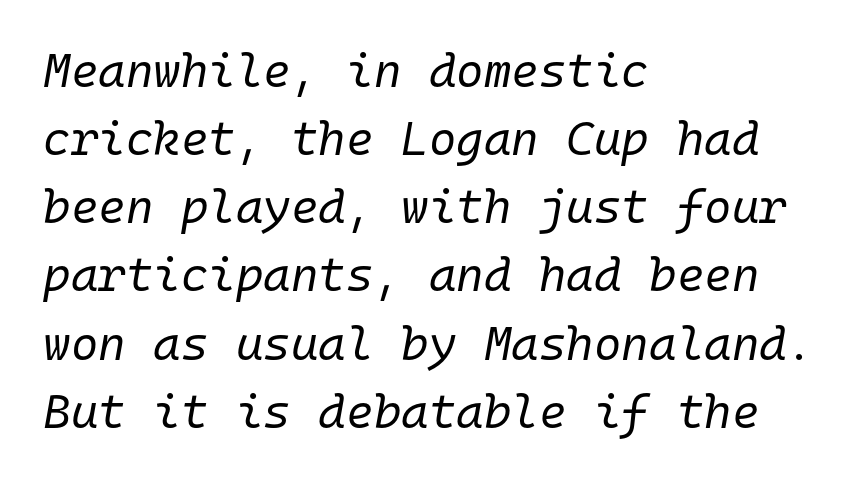
The image shows 47 px regular-weight type, italic (leaning right), monospaced; set left-aligned, normal line spacing (1.45x), normal letter spacing, not underlined; low stroke contrast and a medium x-height.
